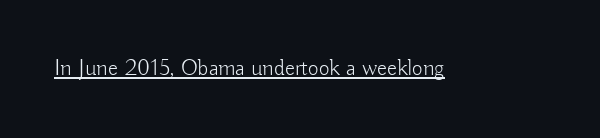
Q: Is the text bold? A: No.
Q: Is the text italic (slanted)? A: No, it is upright.
Q: Is the text underlined? A: Yes.
Q: Is the spacing between letters normal or unusually wide? A: Normal.
